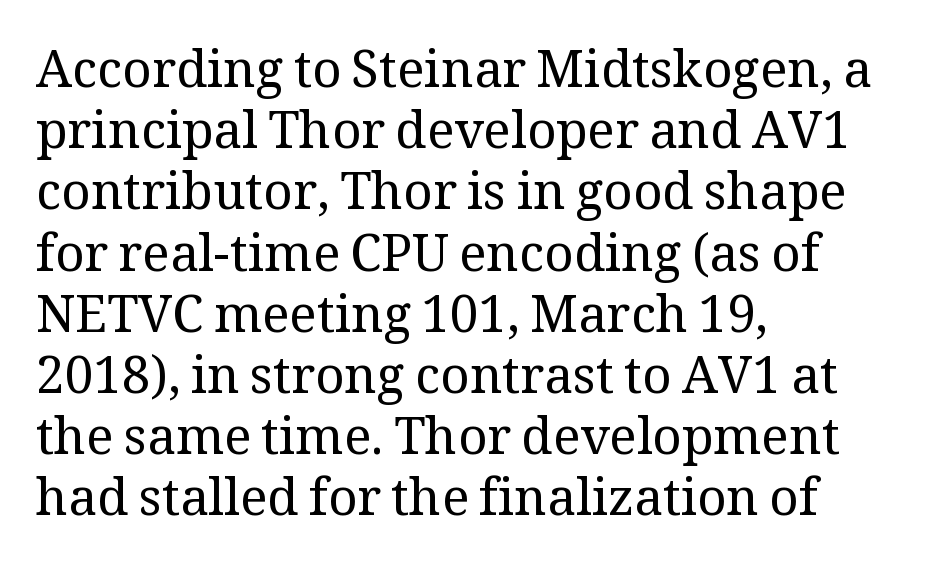
The image shows 51 px regular-weight serif type, upright; set left-aligned, line spacing 1.2x, normal letter spacing, not underlined; medium stroke contrast and a medium x-height.
